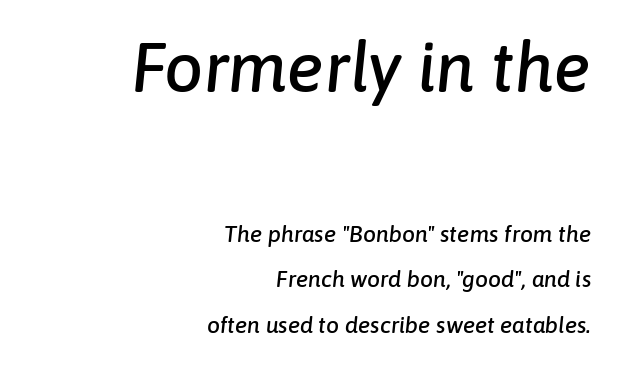
{"italic": "yes", "lean": "right", "slant_degrees": 6, "width": "normal", "stroke_contrast": "low", "x_height": "medium", "monospaced": "no", "underline": "no", "align": "right", "line_spacing": "loose", "line_spacing_ratio": 1.99, "letter_spacing": "normal", "letter_spacing_em": 0.0, "larger_block": "first", "size_ratio": 3.0, "glyph_px": 69}
